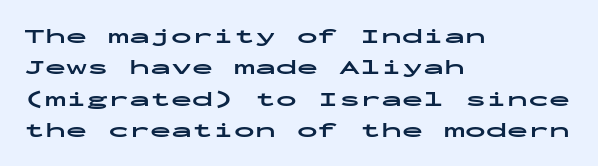
Set as a true bold cut, around the 700 mark. You can tell it's not italic because the verticals are truly vertical. Horizontally, the lines are justified to the leading edge only. Evenly set lines give the paragraph a standard silhouette. Just letters on the line, the space beneath them empty. Compared with typical body copy, the letter spacing here is the same.
